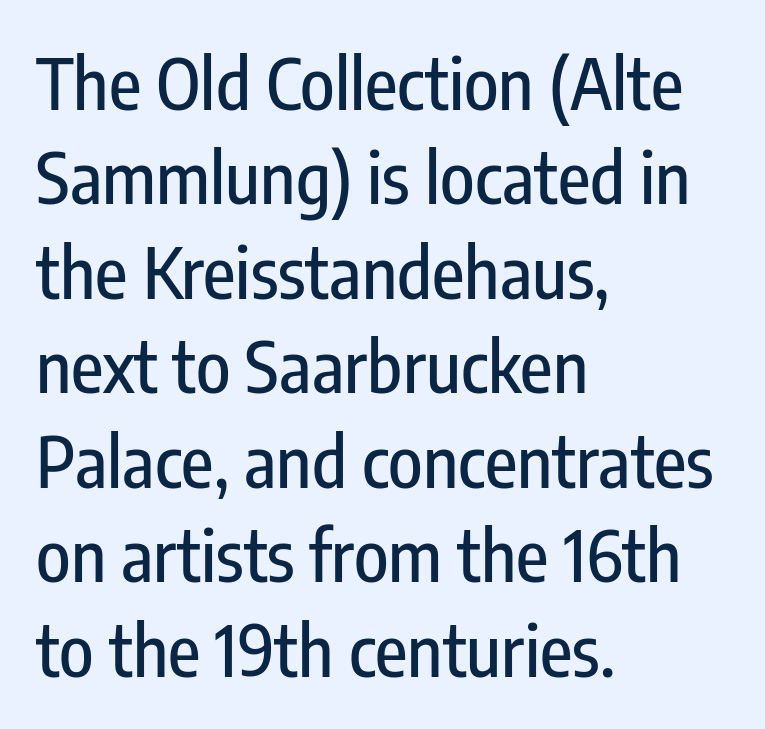
These lines are set flush left with a ragged right edge. Upright lettering throughout. Leading matches the norm, producing a regular column. The specimen omits any rule beneath the text block's lines.
